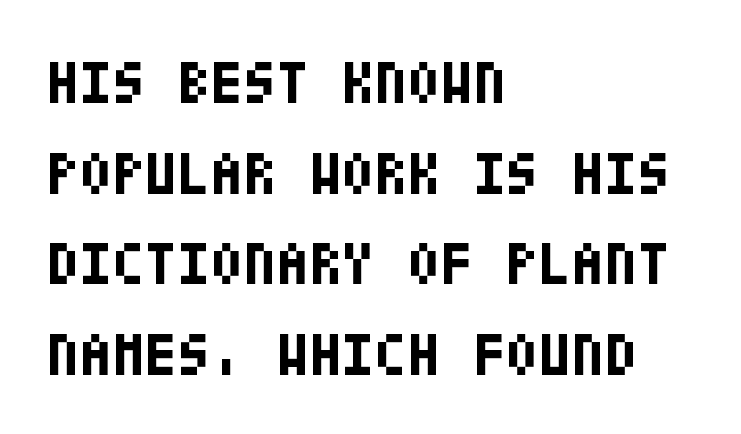
{"serif": "no", "italic": "no", "bold": "yes", "weight": "bold", "width": "condensed", "stroke_contrast": "low", "x_height": "large", "underline": "no", "align": "left", "line_spacing": "normal", "line_spacing_ratio": 1.51, "letter_spacing": "normal", "letter_spacing_em": 0.0, "glyph_px": 60}
